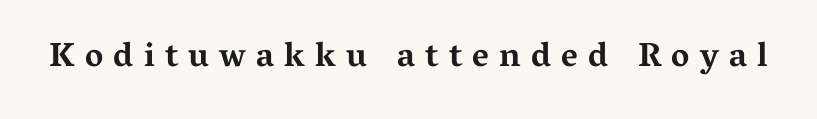
Honestly, the letter spacing is so wide it's the main thing you notice. This sample uses a serif face. Every letter is thick-stroked: bold, no question. Letters rest on an invisible, unmarked baseline. A typesetter would call this proportional, since set widths differ per character.
